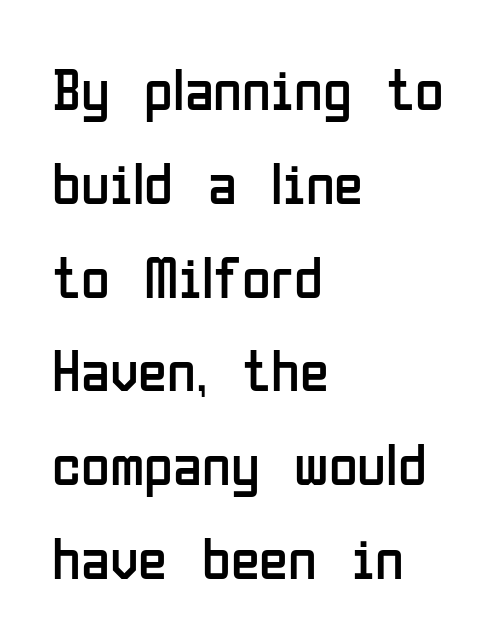
Does the leading feel generous? No, just average. The lettering holds an erect, upright posture throughout. Tracking value appears to be zero — textbook default spacing. The face used here is proportionally spaced, like ordinary book or web type. Observe the absence of serifs on each vertical stroke in this sample. One-word summary of the alignment: left.
